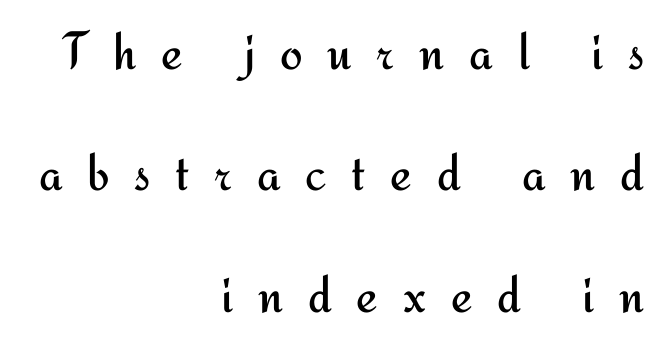
{"serif": "no", "italic": "no", "bold": "no", "weight": "regular", "width": "normal", "stroke_contrast": "medium", "x_height": "small", "monospaced": "no", "underline": "no", "align": "right", "line_spacing": "loose", "line_spacing_ratio": 2.25, "letter_spacing": "wide", "letter_spacing_em": 0.46, "glyph_px": 54}
